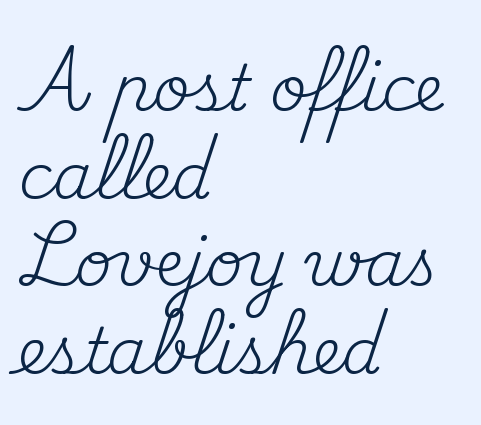
{"serif": "yes", "bold": "no", "weight": "regular", "width": "normal", "stroke_contrast": "medium", "x_height": "small", "monospaced": "no", "underline": "no", "align": "left", "line_spacing": "normal", "line_spacing_ratio": 1.37, "letter_spacing": "normal", "letter_spacing_em": 0.0, "glyph_px": 64}
